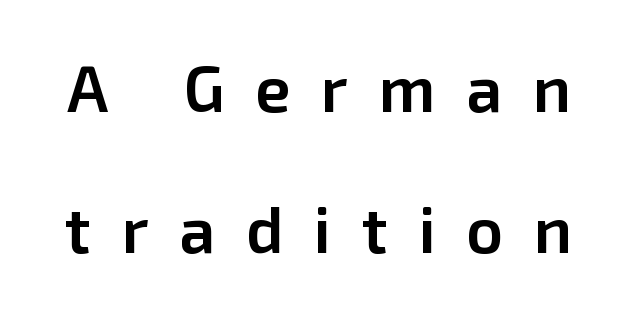
A typesetter would call this proportional, since set widths differ per character. If you measured baseline to baseline, you'd find a long distance. Nope, not italic — everything's standing straight. Words float on clear page, feet unadorned.
